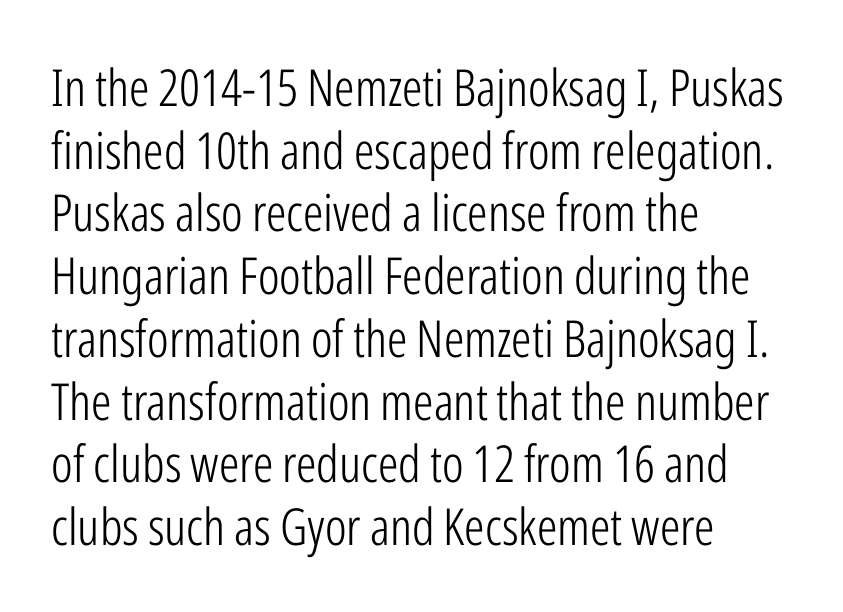
Q: Is the text bold? A: No.
Q: Is the text italic (slanted)? A: No, it is upright.
Q: Is the typeface a serif or a sans-serif typeface? A: Sans-serif.
Q: Is the text underlined? A: No.
Q: How is the paragraph aligned? A: Left-aligned.
Q: Is the spacing between letters normal or unusually wide? A: Normal.
Q: Width (condensed, normal, or wide)? A: Condensed.
Q: Stroke contrast? A: Low.
Q: x-height? A: Medium.
Q: Monospaced? A: No.
